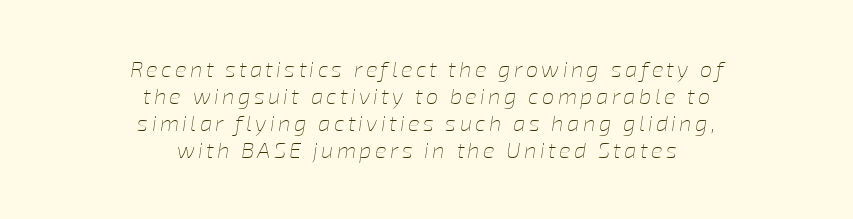
A centered setting, common on invitations and titles, is used for this passage. The typeface has the unassuming heft of standard copy or less. Check under the words: just untouched page. Slant detected: the letters are inclined.
